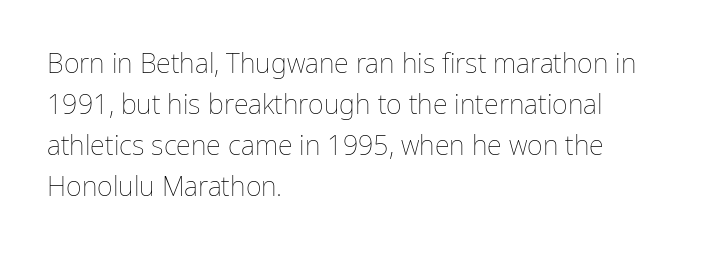
The image shows 27 px text type, upright; set left-aligned, normal line spacing (1.52x), normal letter spacing, not underlined.
